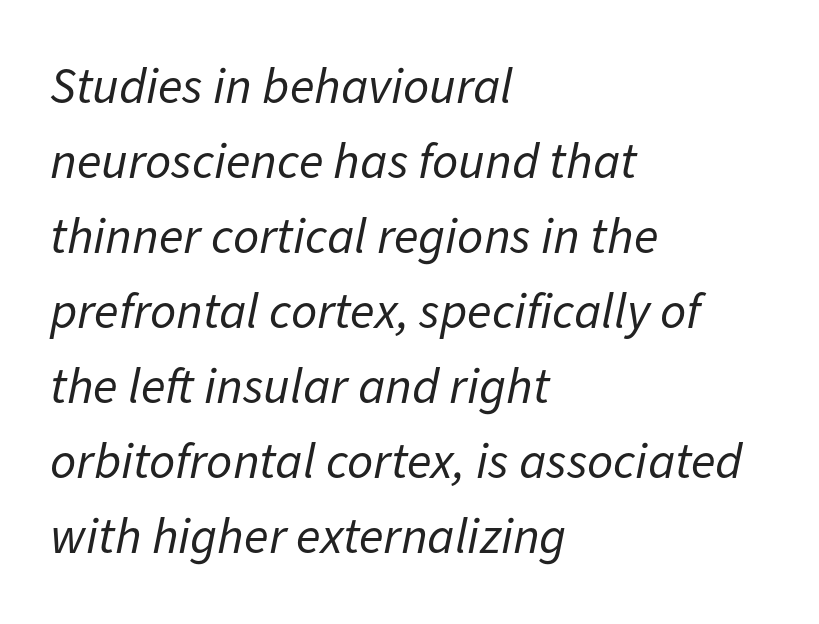
Q: Is the text bold? A: No.
Q: Is the text italic (slanted)? A: Yes, it leans right by about 11 degrees.
Q: Is the text underlined? A: No.
Q: How is the paragraph aligned? A: Left-aligned.
Q: Is the spacing between letters normal or unusually wide? A: Normal.
Q: Is the spacing between lines tight, normal or loose? A: Normal.
Q: Width (condensed, normal, or wide)? A: Normal.
Q: Stroke contrast? A: Low.
Q: x-height? A: Medium.
Q: Monospaced? A: No.
